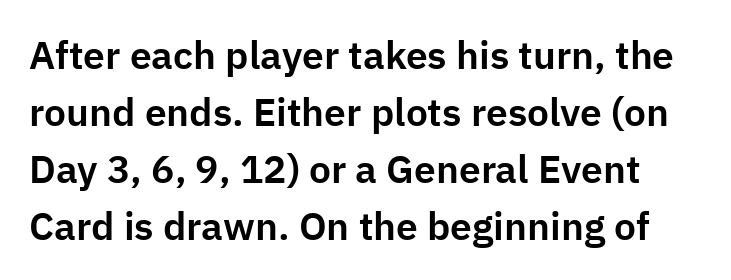
The horizontal fit of the characters is conventional and even. The baseline area is clear. Do the letters lean? They stand straight. Vertical spacing — default.
